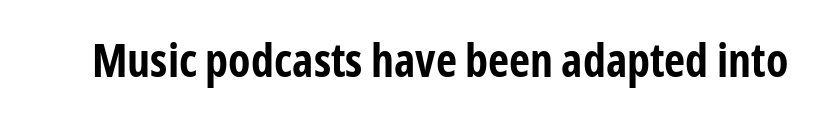
A bare baseline throughout the passage. This sample has the flowing, uneven cadence of proportional lettering. Designer's note — italics off, roman on. The tracking reads as untouched default to a designer's eye.
